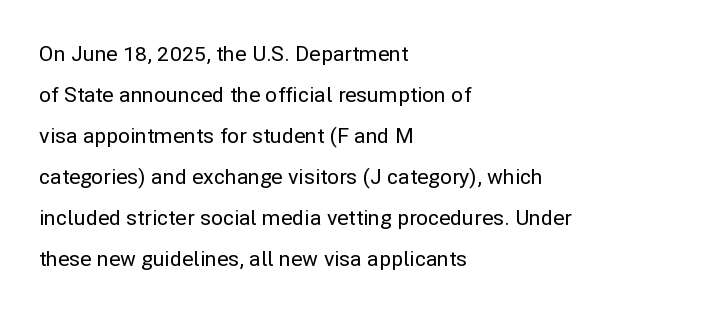
A great deal of white space separates one row of letters from the next. The passage shown is not underscored anywhere. Characters remain perfectly vertical along every line. Visually the block forms a straight wall on the left and a jagged coastline on the right.
